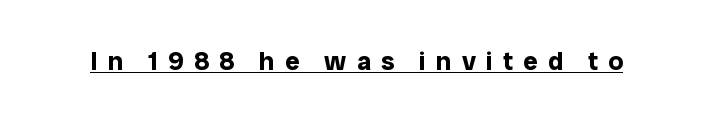
Italic? Not at all — the glyphs are vertical. As a designer I'd log this as weight 700, bold. The letterforms stand isolated, each surrounded by extra space. Descenders here cross a horizontal rule under the line.
